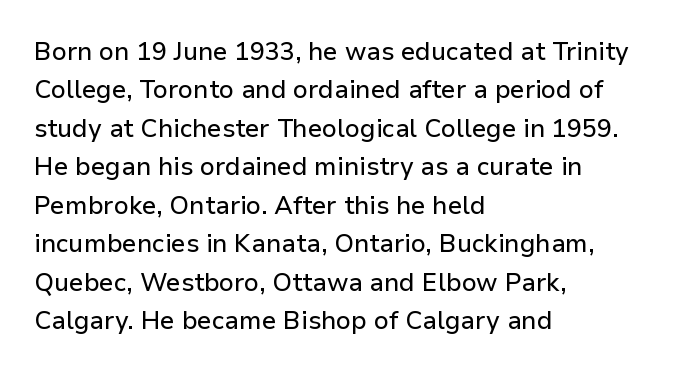
These lines stack with their left ends in a neat column. This is the regular roman posture of the typeface. Leading matches the norm, producing a regular column. No extra tracking has been applied to these lines. Type without underlining.
